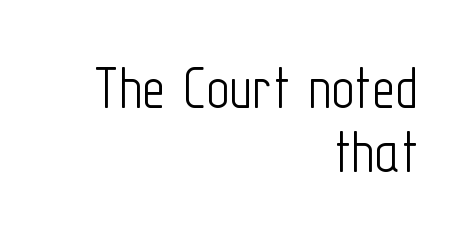
{"serif": "no", "italic": "no", "bold": "no", "weight": "light", "width": "condensed", "stroke_contrast": "low", "x_height": "medium", "monospaced": "no", "underline": "no", "align": "right", "line_spacing": "tight", "line_spacing_ratio": 1.0, "letter_spacing": "normal", "letter_spacing_em": 0.0, "glyph_px": 64}
